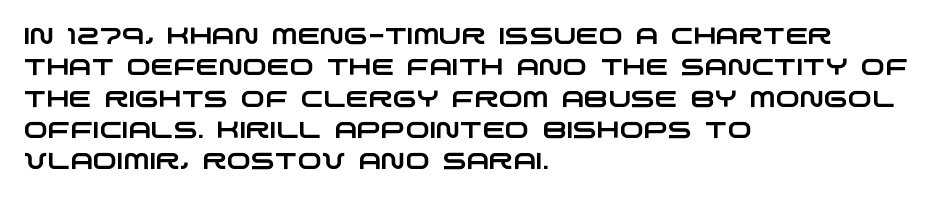
Q: Is the text underlined? A: No.
Q: How is the paragraph aligned? A: Left-aligned.
Q: Is the spacing between letters normal or unusually wide? A: Normal.
Q: Is the spacing between lines tight, normal or loose? A: Normal.
